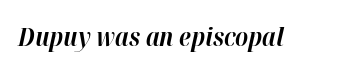
Notice how thick the strokes are: this is what a full bold looks like. Default kerning and tracking; the words read as compact shapes. The words here are not underlined. Slanted lettering throughout.
